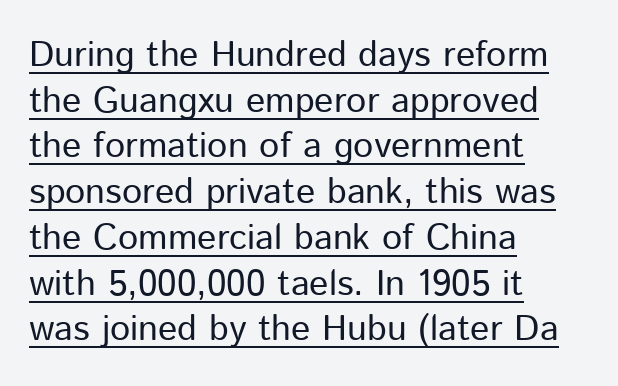
{"serif": "no", "italic": "no", "bold": "no", "weight": "regular", "width": "normal", "stroke_contrast": "low", "x_height": "medium", "monospaced": "no", "underline": "yes", "align": "left", "line_spacing": "normal", "line_spacing_ratio": 1.27, "letter_spacing": "normal", "letter_spacing_em": 0.0, "glyph_px": 36}
